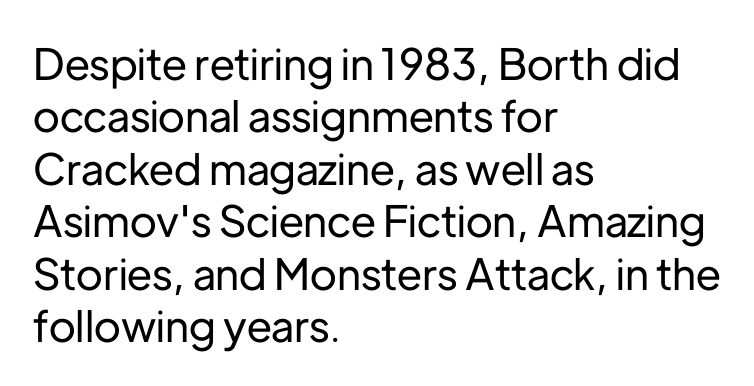
The letters advance in unequal steps, a hallmark of proportional type. Ascenders rise straight up at ninety degrees. Font category for this specimen: sans-serif. The lines in this sample share a left origin and differ only in where they stop. Underlining? Definitely not there. What stands out about the letter spacing? Nothing — it is the standard amount.
